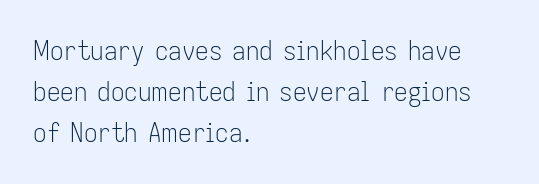
The image shows 27 px text type, upright; set left-aligned, normal line spacing (1.52x), normal letter spacing, not underlined.
